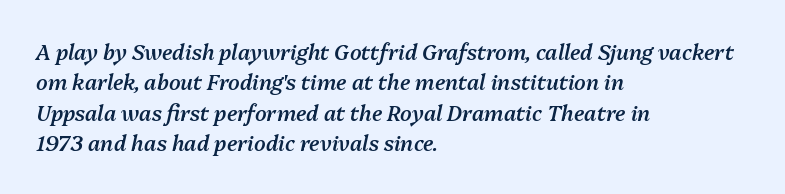
Bold? Not quite — semibold, heavier than regular but stopping short. Each row of text sits above clean, open space. The space between consecutive lines is moderate. Look at the tracking — it's just the regular setting, nothing added. The font's italic variant was chosen for this text. Alignment: flush left.
